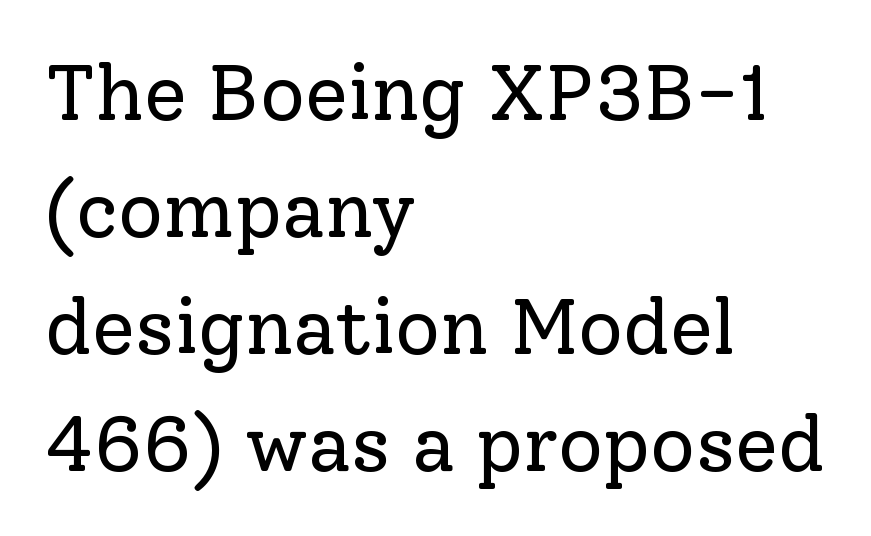
Q: Is the text bold? A: No.
Q: Is the text italic (slanted)? A: No, it is upright.
Q: Is the typeface a serif or a sans-serif typeface? A: Serif.
Q: Is the text underlined? A: No.
Q: How is the paragraph aligned? A: Left-aligned.
Q: Is the spacing between letters normal or unusually wide? A: Normal.
Q: Is the spacing between lines tight, normal or loose? A: Normal.
Q: Width (condensed, normal, or wide)? A: Normal.
Q: Stroke contrast? A: Low.
Q: x-height? A: Medium.
Q: Monospaced? A: No.
